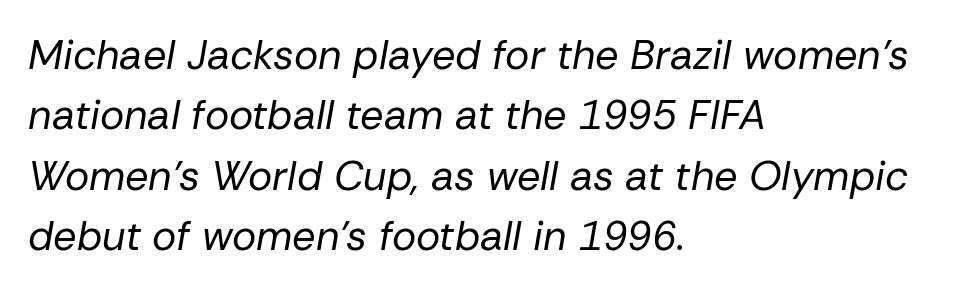
The image shows 41 px regular-weight type, italic (leaning right); set left-aligned, normal line spacing (1.47x), normal letter spacing, not underlined; low stroke contrast and a medium x-height.
